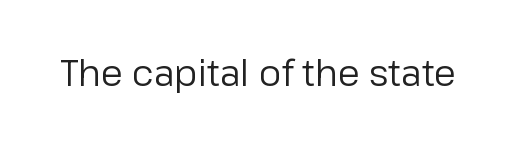
The image shows 36 px regular-weight sans-serif type, upright; set normal letter spacing, not underlined; low stroke contrast and a medium x-height.
